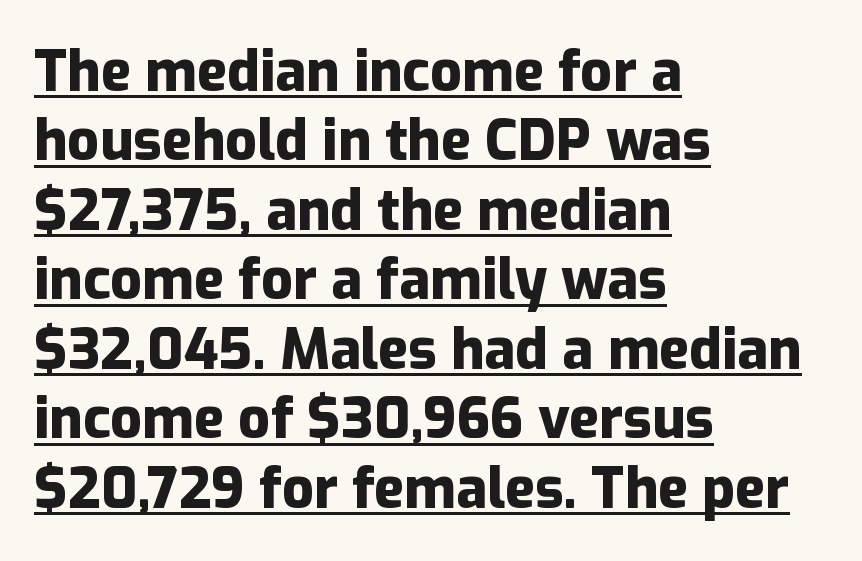
Every stem runs plumb, perpendicular to the baseline. Nothing unusual about the tracking: characters are spaced as the font intends. The ragged edge is on the right, which tells us the setting is flush left. The rendering shows plain stroke endings on the letterforms — a sans-serif design.
